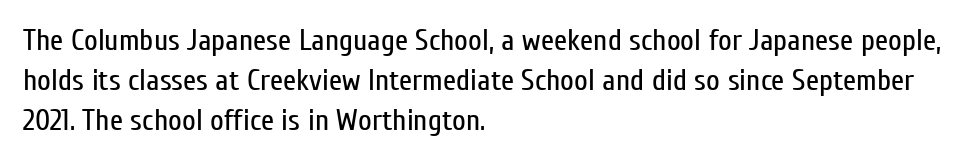
The image shows 30 px regular-weight, condensed sans-serif type, upright; set left-aligned, normal line spacing (1.34x), normal letter spacing, not underlined; low stroke contrast and a medium x-height.
